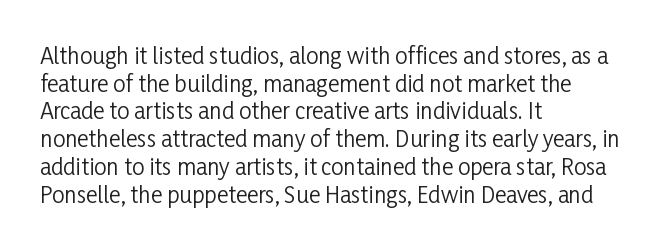
Q: Is the text bold? A: No.
Q: Is the text italic (slanted)? A: No, it is upright.
Q: Is the text underlined? A: No.
Q: How is the paragraph aligned? A: Left-aligned.
Q: Is the spacing between letters normal or unusually wide? A: Normal.
Q: Is the spacing between lines tight, normal or loose? A: Normal.
